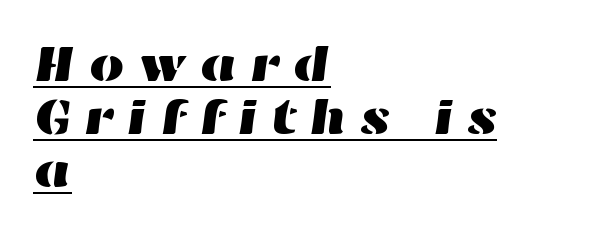
Q: Is the text underlined? A: Yes.
Q: How is the paragraph aligned? A: Left-aligned.
Q: Is the spacing between letters normal or unusually wide? A: Unusually wide.
Q: Is the spacing between lines tight, normal or loose? A: Tight.
Q: Width (condensed, normal, or wide)? A: Wide.
Q: Stroke contrast? A: High.
Q: x-height? A: Medium.
Q: Monospaced? A: No.
